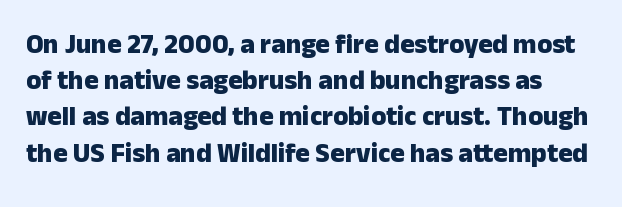
{"italic": "no", "bold": "yes", "underline": "no", "line_spacing": "normal", "line_spacing_ratio": 1.34, "letter_spacing": "normal", "letter_spacing_em": 0.0, "glyph_px": 27}
